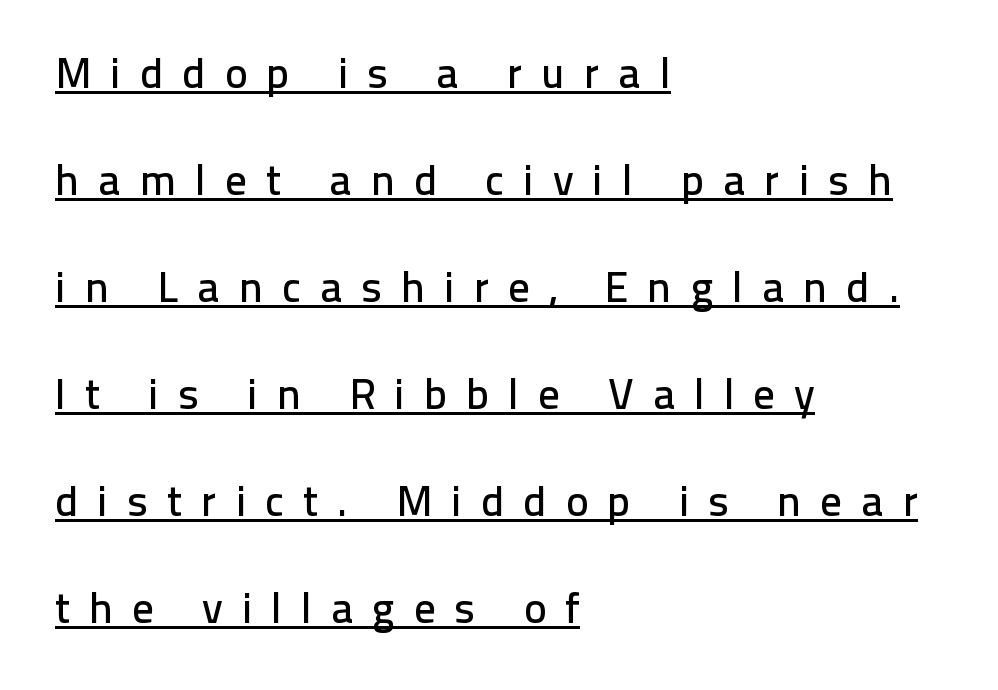
The image shows 43 px sans-serif type, upright; set left-aligned, loose line spacing (2.49x), unusually wide letter spacing (+0.44 em), underlined; low stroke contrast and a medium x-height.
